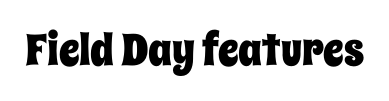
Italic: no, the glyphs are upright roman. Check under the words: just untouched page. Spacing verdict: proportional, widths tailored to each character. This sample uses plain, unmodified letter spacing.
